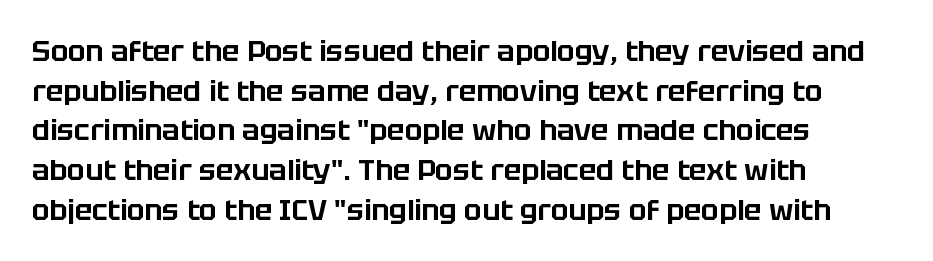
The image shows 29 px sans-serif type, upright; set left-aligned, normal line spacing (1.37x), normal letter spacing, not underlined; low stroke contrast and a large x-height.
